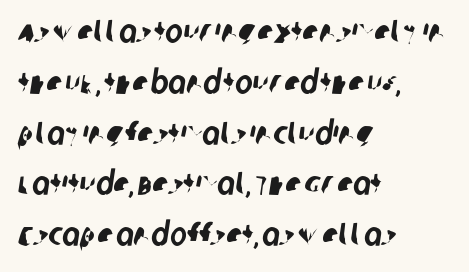
The image shows 33 px condensed sans-serif type; set left-aligned, normal line spacing (1.54x), normal letter spacing, not underlined; low stroke contrast and a large x-height.
